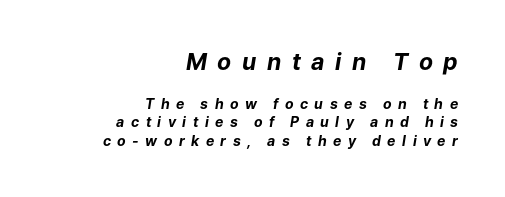
{"italic": "yes", "lean": "right", "slant_degrees": 9, "bold": "yes", "underline": "no", "align": "right", "line_spacing": "normal", "line_spacing_ratio": 1.3, "letter_spacing": "wide", "letter_spacing_em": 0.46, "larger_block": "first", "size_ratio": 1.64, "glyph_px": 23}
